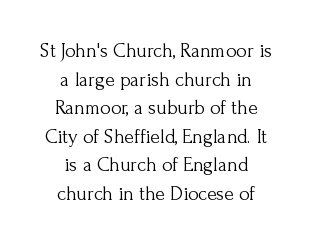
Compared with typical body copy, the letter spacing here is the same. Letters have the restrained weight of plain body copy at most. This rendering uses center alignment, leaving both contours irregular but symmetric. Successive baselines arrive at the customary interval. The lettering holds an erect, upright posture throughout.
